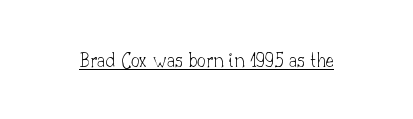
The image shows 22 px text type, upright; set normal letter spacing, underlined.
